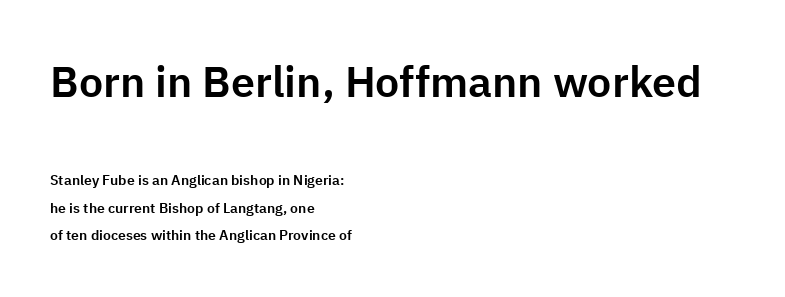
The specimen omits any rule beneath the text block's lines. The letters advance in unequal steps, a hallmark of proportional type. Every row of glyphs begins at an identical x-position on the left. The more generous point size was reserved for the upper chunk.
